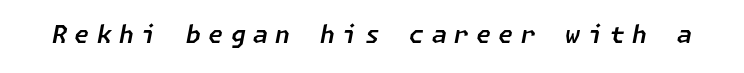
Q: Is the text italic (slanted)? A: Yes, it leans right by about 11 degrees.
Q: Is the text underlined? A: No.
Q: Is the spacing between letters normal or unusually wide? A: Unusually wide.
